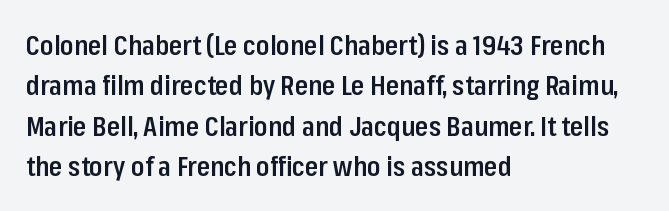
The image shows 27 px text type, upright; set left-aligned, normal line spacing (1.5x), normal letter spacing, not underlined.
